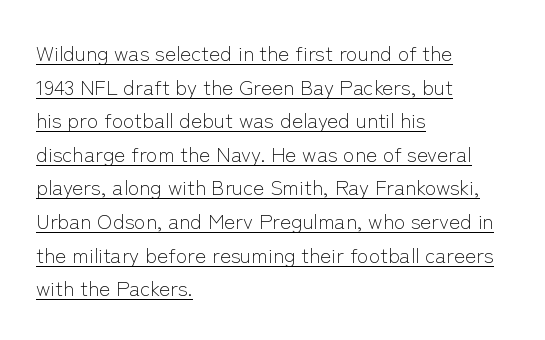
The image shows 21 px text type, upright; set left-aligned, normal line spacing (1.6x), normal letter spacing, underlined.
